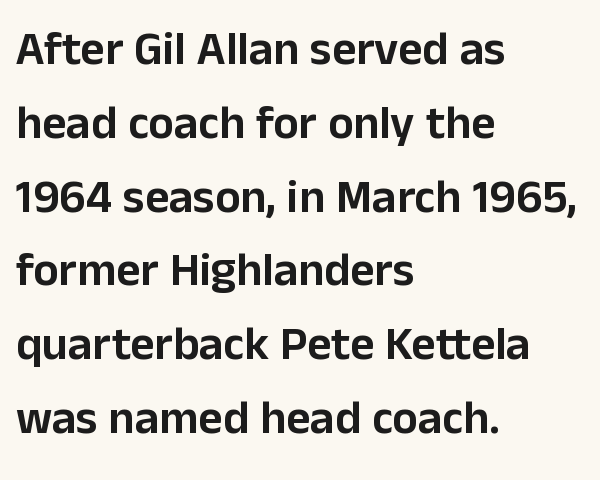
{"serif": "no", "italic": "no", "width": "normal", "stroke_contrast": "low", "x_height": "medium", "monospaced": "no", "underline": "no", "align": "left", "line_spacing": "normal", "line_spacing_ratio": 1.57, "letter_spacing": "normal", "letter_spacing_em": 0.0, "glyph_px": 47}
